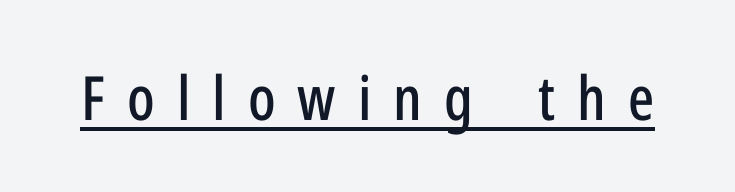
A baseline rule has been typeset under these characters. Nope, not italic — everything's standing straight. In terms of letterspacing, this is a distinctly airy, spread setting. Proportional: the letters do not fall into vertical columns. The designer went with a sans here, leaving each stem footless.
